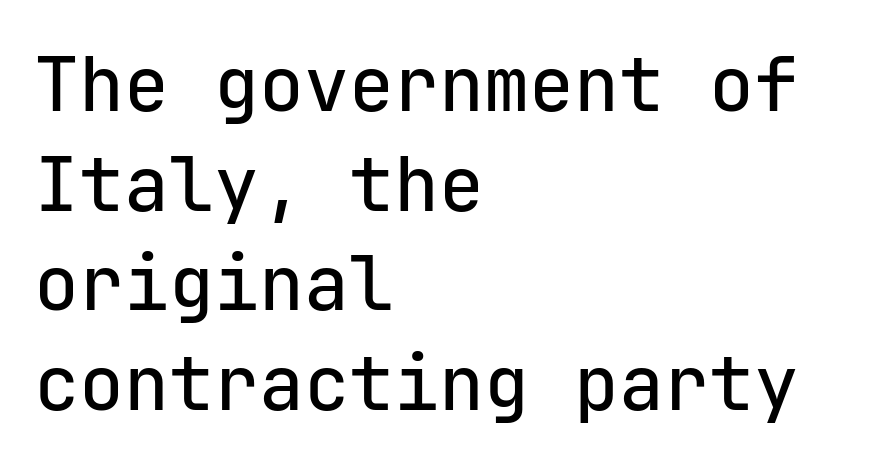
Q: Is the text italic (slanted)? A: No, it is upright.
Q: Is the typeface a serif or a sans-serif typeface? A: Sans-serif.
Q: Is the text underlined? A: No.
Q: How is the paragraph aligned? A: Left-aligned.
Q: Is the spacing between letters normal or unusually wide? A: Normal.
Q: Is the spacing between lines tight, normal or loose? A: Normal.
Q: Width (condensed, normal, or wide)? A: Normal.
Q: Stroke contrast? A: Low.
Q: x-height? A: Medium.
Q: Monospaced? A: Yes.
